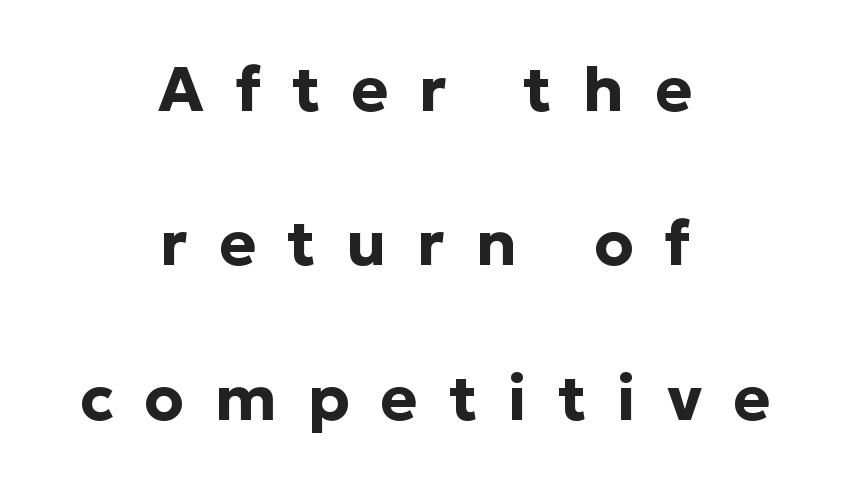
{"serif": "no", "italic": "no", "bold": "yes", "weight": "bold", "width": "normal", "stroke_contrast": "low", "x_height": "medium", "monospaced": "no", "underline": "no", "align": "center", "line_spacing": "loose", "line_spacing_ratio": 2.45, "letter_spacing": "wide", "letter_spacing_em": 0.49, "glyph_px": 63}
